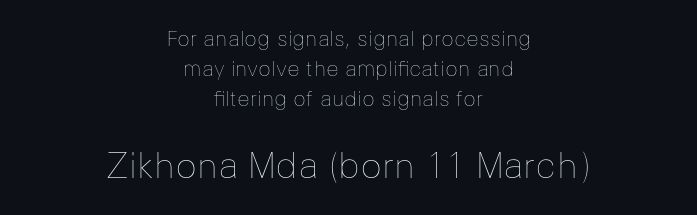
Honestly, the row spacing looks completely unremarkable. Underline: absent. Line starts and ends both wander, symmetrically. The lettering stays uniformly vertical, giving the passage a roman look. The emphasis by scale lands on block number two, below.
